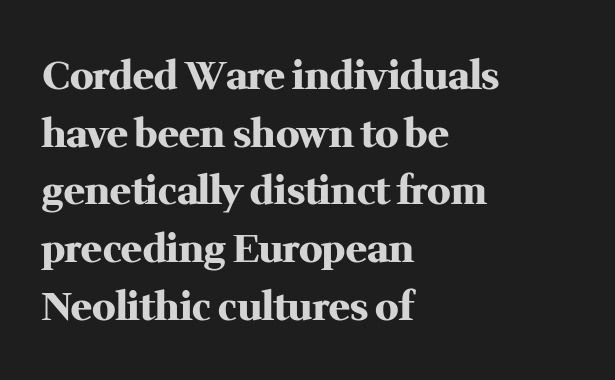
{"serif": "yes", "italic": "no", "bold": "yes", "weight": "heavy", "width": "normal", "stroke_contrast": "medium", "x_height": "medium", "monospaced": "no", "underline": "no", "align": "left", "line_spacing": "normal", "line_spacing_ratio": 1.48, "letter_spacing": "normal", "letter_spacing_em": 0.0, "glyph_px": 39}
